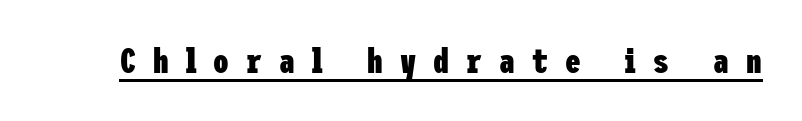
{"serif": "no", "italic": "no", "bold": "yes", "weight": "heavy", "width": "condensed", "stroke_contrast": "low", "x_height": "medium", "underline": "yes", "letter_spacing": "wide", "letter_spacing_em": 0.49, "glyph_px": 35}
